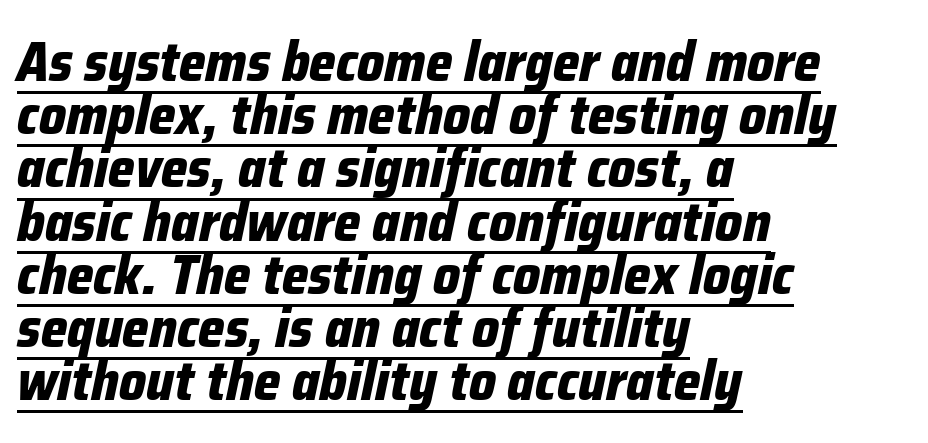
The image shows 56 px bold, condensed type, italic (leaning right); set left-aligned, tight line spacing (0.95x), normal letter spacing, underlined; low stroke contrast and a medium x-height.
